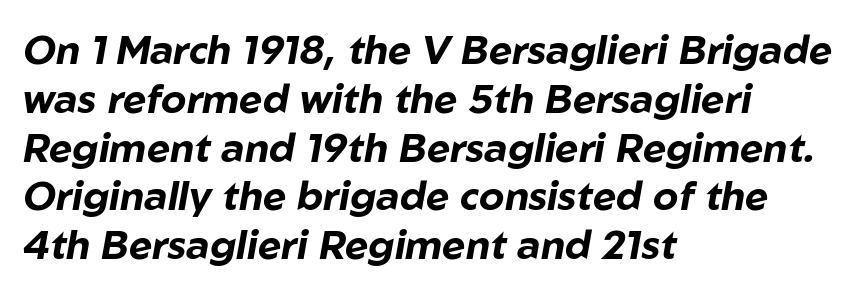
Q: Is the text bold? A: Yes.
Q: Is the text italic (slanted)? A: Yes, it leans right by about 10 degrees.
Q: Is the text underlined? A: No.
Q: How is the paragraph aligned? A: Left-aligned.
Q: Is the spacing between letters normal or unusually wide? A: Normal.
Q: Width (condensed, normal, or wide)? A: Normal.
Q: Stroke contrast? A: Low.
Q: x-height? A: Medium.
Q: Monospaced? A: No.
